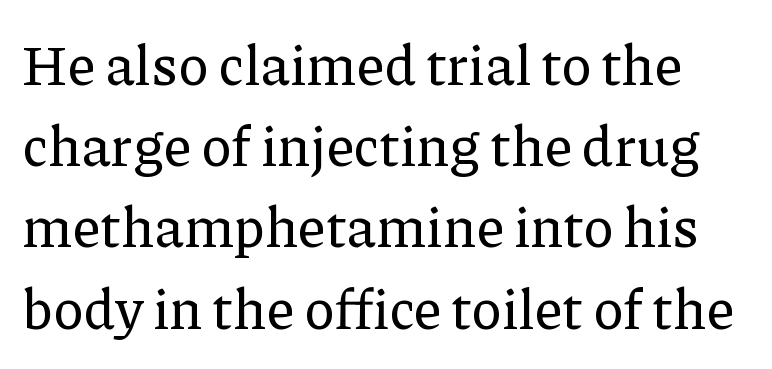
Nobody drew a line under any word here. Old-style or modern, the face here clearly has serifs. Quick note: not italic, upright. Look at the tracking — it's just the regular setting, nothing added.
